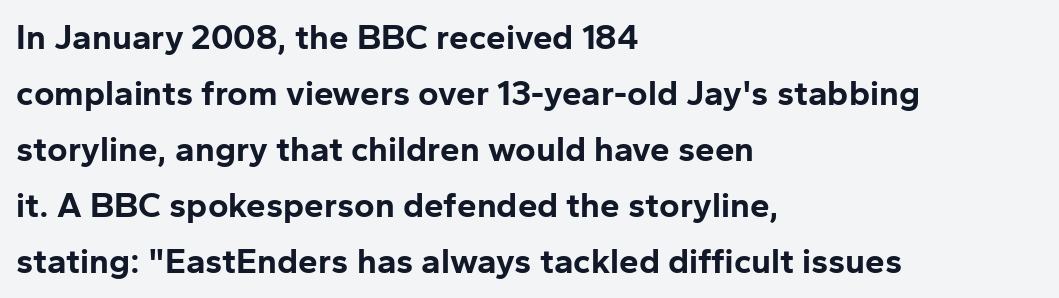
Q: Is the text bold? A: Yes.
Q: Is the text italic (slanted)? A: No, it is upright.
Q: Is the typeface a serif or a sans-serif typeface? A: Sans-serif.
Q: Is the text underlined? A: No.
Q: How is the paragraph aligned? A: Left-aligned.
Q: Is the spacing between letters normal or unusually wide? A: Normal.
Q: Is the spacing between lines tight, normal or loose? A: Normal.
Q: Width (condensed, normal, or wide)? A: Normal.
Q: Stroke contrast? A: Low.
Q: x-height? A: Medium.
Q: Monospaced? A: No.
